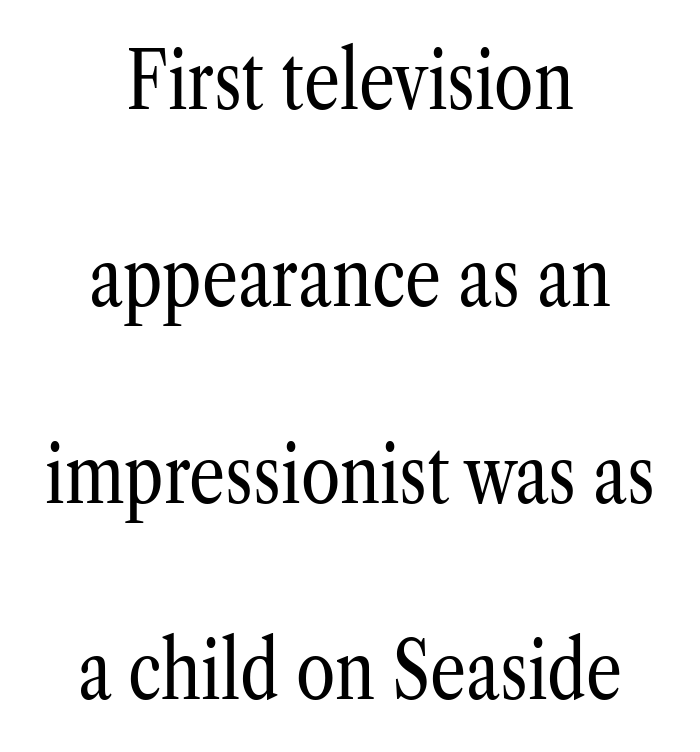
The image shows 80 px regular-weight, condensed serif type, upright; set centered, loose line spacing (2.46x), normal letter spacing, not underlined; low stroke contrast and a medium x-height.
